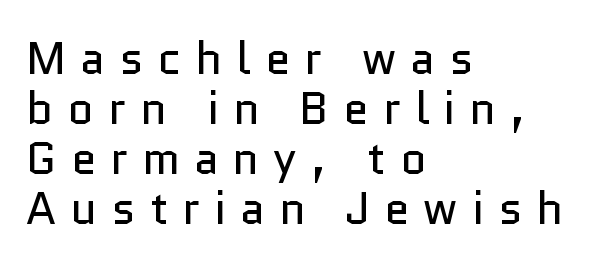
{"serif": "no", "italic": "no", "bold": "no", "weight": "regular", "width": "normal", "stroke_contrast": "low", "x_height": "medium", "monospaced": "no", "underline": "no", "align": "left", "line_spacing": "tight", "line_spacing_ratio": 1.11, "letter_spacing": "wide", "letter_spacing_em": 0.32, "glyph_px": 45}
